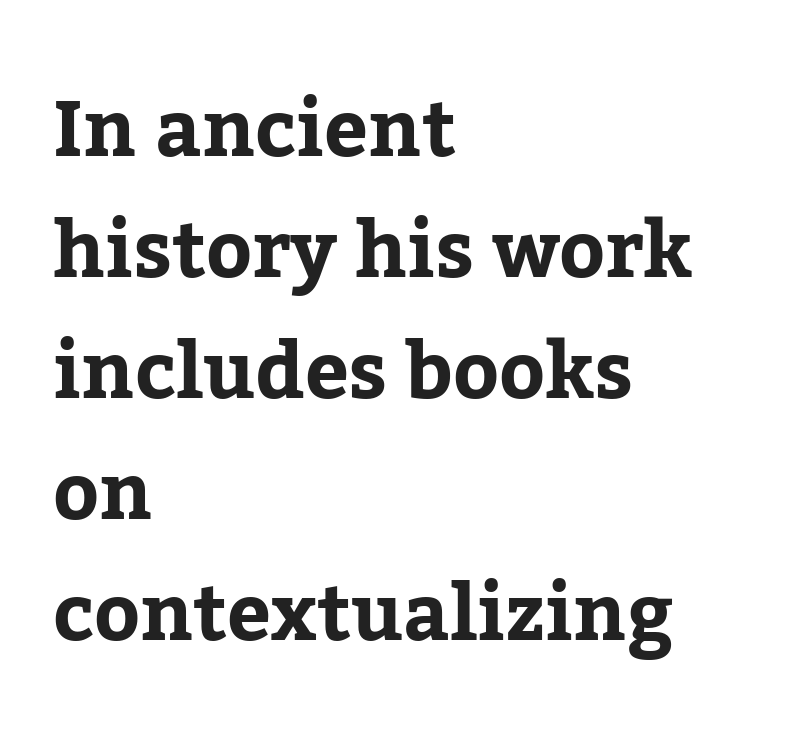
Q: Is the text bold? A: Yes.
Q: Is the text italic (slanted)? A: No, it is upright.
Q: Is the typeface a serif or a sans-serif typeface? A: Serif.
Q: Is the text underlined? A: No.
Q: How is the paragraph aligned? A: Left-aligned.
Q: Is the spacing between letters normal or unusually wide? A: Normal.
Q: Is the spacing between lines tight, normal or loose? A: Normal.
Q: Width (condensed, normal, or wide)? A: Normal.
Q: Stroke contrast? A: Low.
Q: x-height? A: Medium.
Q: Monospaced? A: No.
